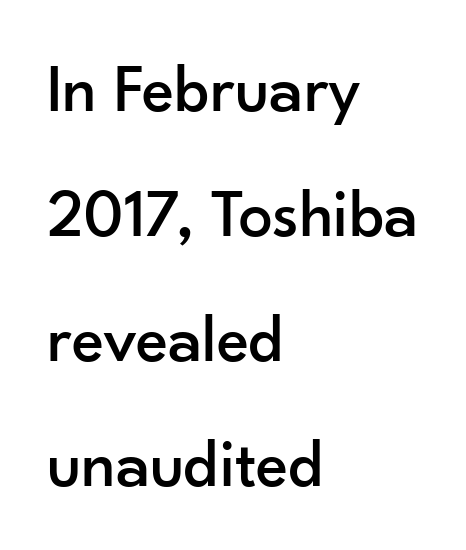
Q: Is the text italic (slanted)? A: No, it is upright.
Q: Is the typeface a serif or a sans-serif typeface? A: Sans-serif.
Q: Is the text underlined? A: No.
Q: How is the paragraph aligned? A: Left-aligned.
Q: Is the spacing between letters normal or unusually wide? A: Normal.
Q: Width (condensed, normal, or wide)? A: Normal.
Q: Stroke contrast? A: Low.
Q: x-height? A: Small.
Q: Monospaced? A: No.
